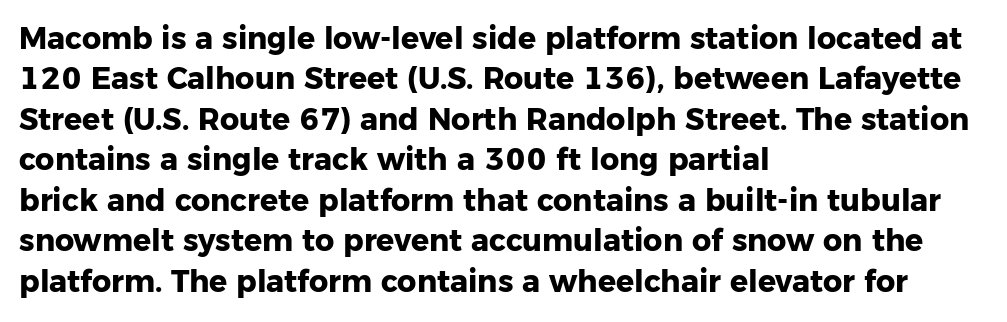
Note: no serifs on the glyphs. Visually the block forms a straight wall on the left and a jagged coastline on the right. Do the characters align in a grid? No, the font is proportional. The strokes are fattened all the way to bold. One glance says typical: line gaps are just what's usual. Rendered with straight, roman letterforms.
